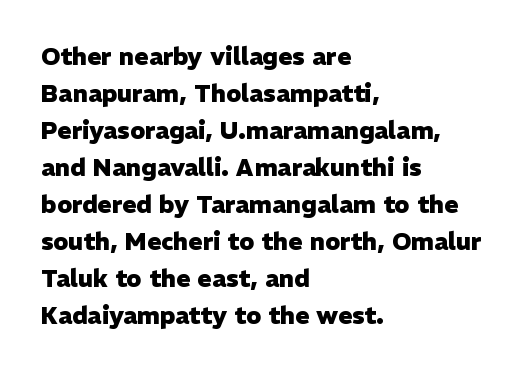
Q: Is the text bold? A: Yes.
Q: Is the text italic (slanted)? A: No, it is upright.
Q: Is the text underlined? A: No.
Q: How is the paragraph aligned? A: Left-aligned.
Q: Is the spacing between letters normal or unusually wide? A: Normal.
Q: Is the spacing between lines tight, normal or loose? A: Normal.
